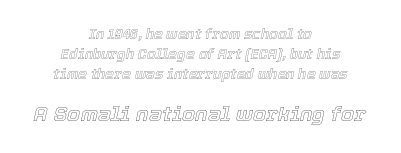
Q: Is the text italic (slanted)? A: Yes, it leans right by about 12 degrees.
Q: Is the text underlined? A: No.
Q: How is the paragraph aligned? A: Centered.
Q: Is the spacing between letters normal or unusually wide? A: Normal.
Q: Is the spacing between lines tight, normal or loose? A: Normal.
Q: Which block of text is set in a larger size, the first (top) or the second (bottom)? A: The second (bottom) one.
